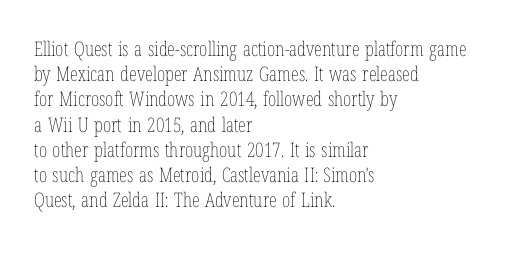
How would I describe the line gaps? Plain and ordinary. Stem width sits at or under what a default text font uses. Posture: straight, roman, zero tilt. Underlining? Definitely not there. How are the letters spaced? Ordinarily, with no added tracking. Alignment: flush left.
